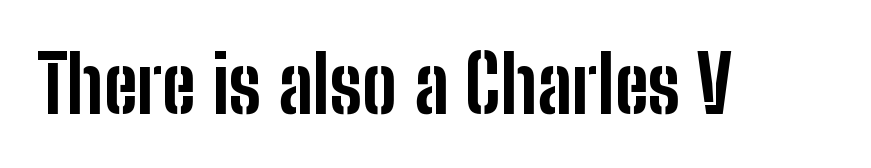
Q: Is the text bold? A: Yes.
Q: Is the text italic (slanted)? A: No, it is upright.
Q: Is the typeface a serif or a sans-serif typeface? A: Sans-serif.
Q: Is the text underlined? A: No.
Q: Is the spacing between letters normal or unusually wide? A: Normal.
Q: Width (condensed, normal, or wide)? A: Condensed.
Q: Stroke contrast? A: Low.
Q: x-height? A: Medium.
Q: Monospaced? A: No.
